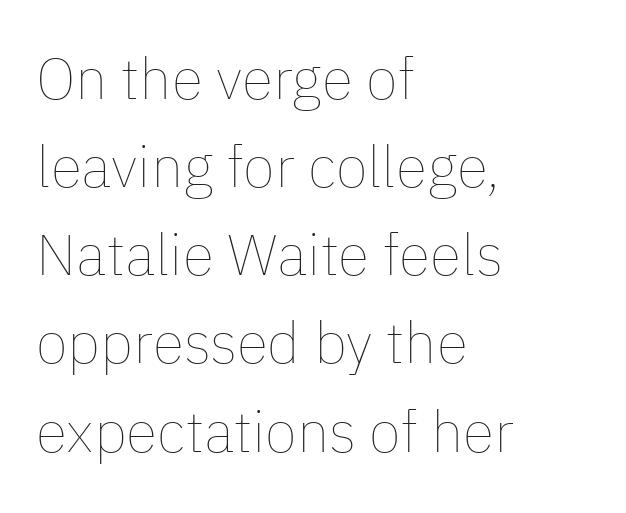
Every row of glyphs begins at an identical x-position on the left. Notice how descenders clear the ascenders below comfortably — that's standard leading. The typesetting does not lean heavy: it is not bold. The string is rendered with underlining switched off. Do the characters align in a grid? No, the font is proportional. It's the straight-up-and-down kind of type.
